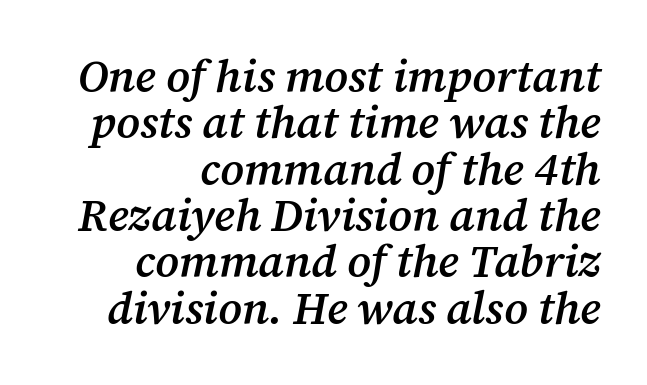
Q: Is the text bold? A: Semi-bold.
Q: Is the text italic (slanted)? A: Yes, it leans right by about 12 degrees.
Q: Is the typeface a serif or a sans-serif typeface? A: Serif.
Q: Is the text underlined? A: No.
Q: How is the paragraph aligned? A: Right-aligned.
Q: Is the spacing between letters normal or unusually wide? A: Normal.
Q: Is the spacing between lines tight, normal or loose? A: Tight.
Q: Width (condensed, normal, or wide)? A: Normal.
Q: Stroke contrast? A: Medium.
Q: x-height? A: Medium.
Q: Monospaced? A: No.
